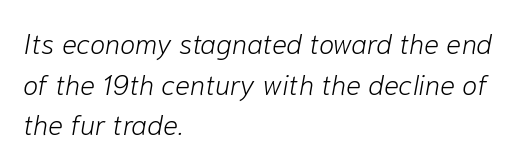
The rag falls on the right side of this text block. Caption: standard tracking, unaltered. Honestly, there is no underline to notice here at all. Each new line begins a customary step beneath the previous one. Each letter keeps its own natural width here, so spacing adapts to shape. Italic? Definitely — the glyphs are oblique.
